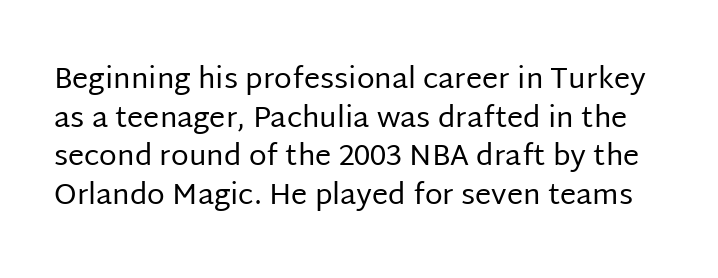
The image shows 29 px regular-weight sans-serif type, upright; set normal line spacing (1.33x), normal letter spacing, not underlined; low stroke contrast and a large x-height.
